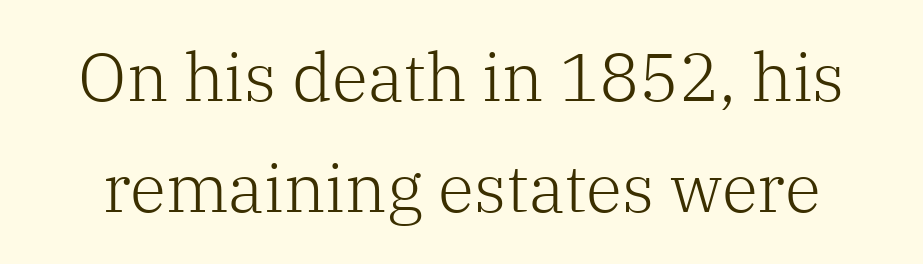
Q: Is the text bold? A: No.
Q: Is the text italic (slanted)? A: No, it is upright.
Q: Is the typeface a serif or a sans-serif typeface? A: Serif.
Q: Is the text underlined? A: No.
Q: Is the spacing between letters normal or unusually wide? A: Normal.
Q: Is the spacing between lines tight, normal or loose? A: Normal.
Q: Width (condensed, normal, or wide)? A: Normal.
Q: Stroke contrast? A: Low.
Q: x-height? A: Medium.
Q: Monospaced? A: No.
